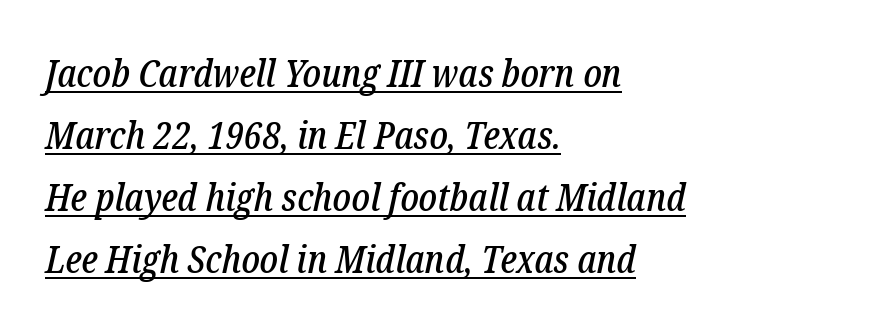
{"serif": "yes", "italic": "yes", "lean": "right", "slant_degrees": 12, "width": "condensed", "stroke_contrast": "low", "x_height": "medium", "monospaced": "no", "underline": "yes", "align": "left", "line_spacing": "normal", "line_spacing_ratio": 1.59, "letter_spacing": "normal", "letter_spacing_em": 0.0, "glyph_px": 39}
